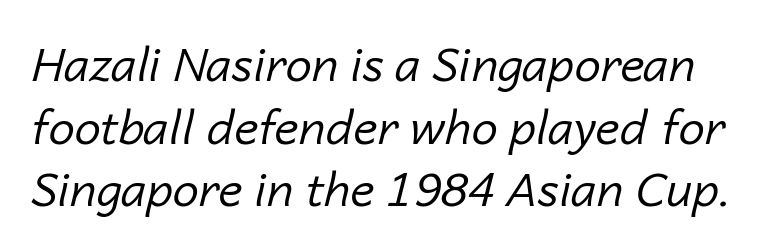
{"italic": "yes", "lean": "right", "slant_degrees": 14, "bold": "no", "weight": "regular", "width": "normal", "stroke_contrast": "low", "x_height": "medium", "monospaced": "no", "underline": "no", "line_spacing": "normal", "line_spacing_ratio": 1.33, "letter_spacing": "normal", "letter_spacing_em": 0.0, "glyph_px": 47}
